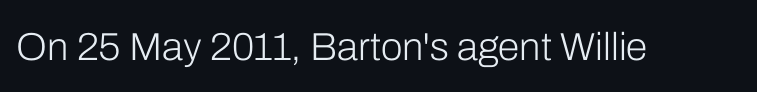
{"serif": "no", "italic": "no", "bold": "no", "weight": "light", "width": "normal", "stroke_contrast": "low", "x_height": "medium", "monospaced": "no", "underline": "no", "letter_spacing": "normal", "letter_spacing_em": 0.0, "glyph_px": 39}
